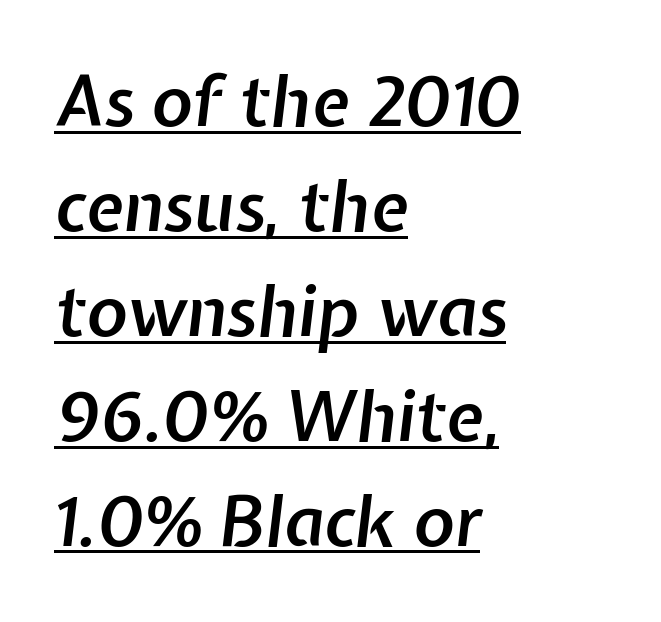
The image shows 69 px semibold type, italic (leaning right); set left-aligned, normal line spacing (1.52x), normal letter spacing, underlined; low stroke contrast and a medium x-height.
